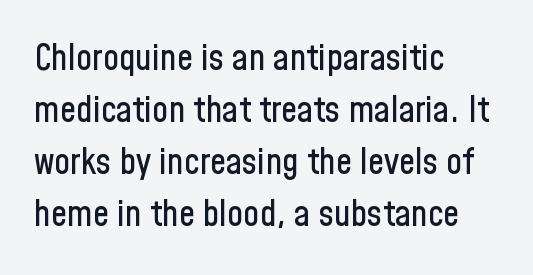
The image shows 36 px condensed sans-serif type, upright; set left-aligned, normal line spacing (1.44x), normal letter spacing, not underlined; low stroke contrast and a medium x-height.
